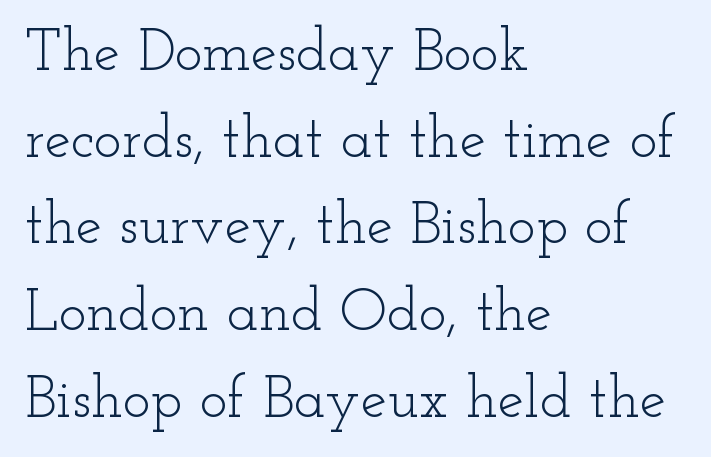
{"serif": "yes", "italic": "no", "bold": "no", "weight": "light", "width": "wide", "stroke_contrast": "low", "x_height": "small", "monospaced": "no", "underline": "no", "align": "left", "line_spacing": "normal", "line_spacing_ratio": 1.47, "letter_spacing": "normal", "letter_spacing_em": 0.0, "glyph_px": 59}
